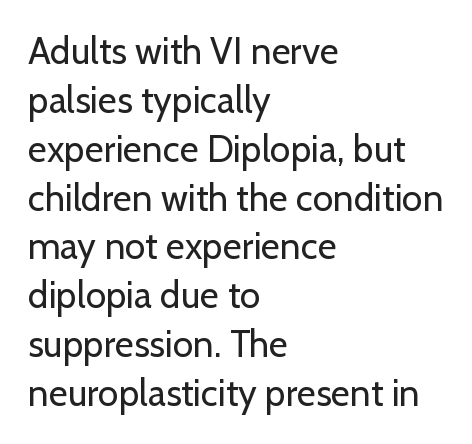
The image shows 37 px regular-weight sans-serif type, upright; set left-aligned, normal line spacing (1.32x), normal letter spacing, not underlined; low stroke contrast and a medium x-height.
